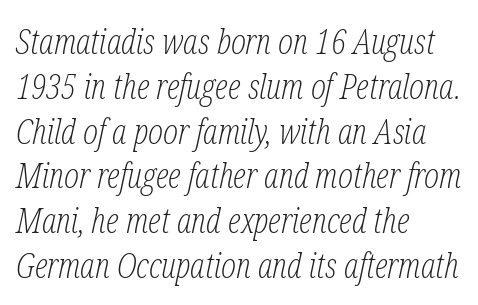
The image shows 35 px light, condensed serif type, italic (leaning right); set left-aligned, normal line spacing (1.28x), normal letter spacing, not underlined; low stroke contrast and a medium x-height.
